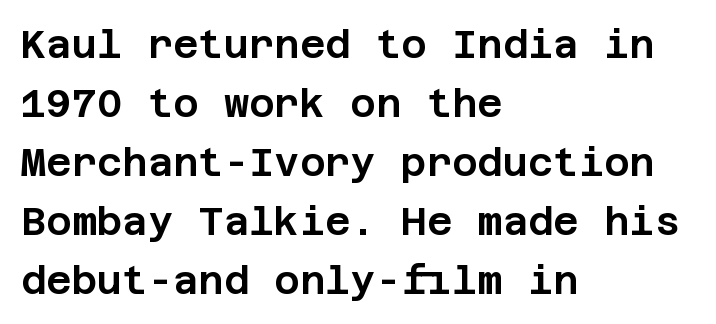
Q: Is the text italic (slanted)? A: No, it is upright.
Q: Is the typeface a serif or a sans-serif typeface? A: Sans-serif.
Q: Is the text underlined? A: No.
Q: How is the paragraph aligned? A: Left-aligned.
Q: Is the spacing between letters normal or unusually wide? A: Normal.
Q: Is the spacing between lines tight, normal or loose? A: Normal.
Q: Width (condensed, normal, or wide)? A: Normal.
Q: Stroke contrast? A: Low.
Q: x-height? A: Large.
